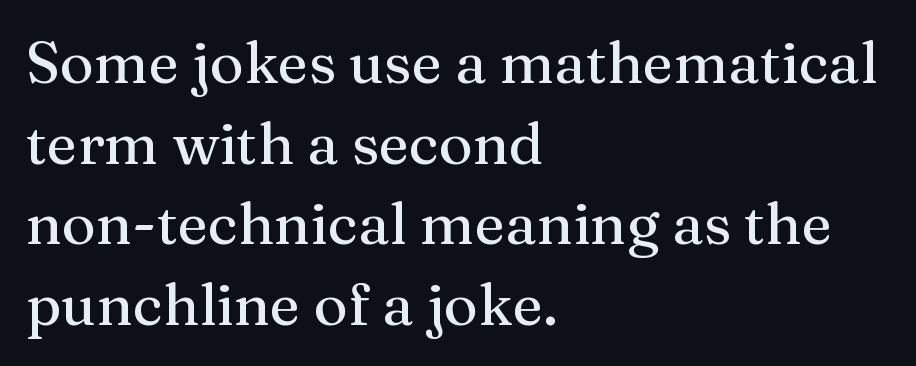
{"serif": "yes", "italic": "no", "width": "normal", "stroke_contrast": "medium", "x_height": "medium", "monospaced": "no", "underline": "no", "align": "left", "line_spacing": "normal", "line_spacing_ratio": 1.39, "letter_spacing": "normal", "letter_spacing_em": 0.0, "glyph_px": 58}
